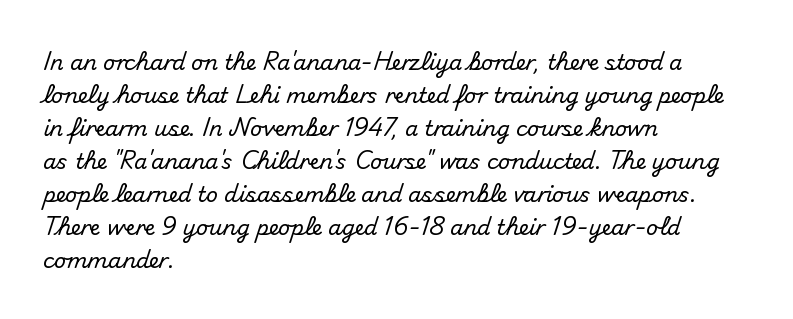
You could call the tracking neutral — neither tight nor loose. The passage shown is not underscored anywhere. The ragged edge is on the right, which tells us the setting is flush left. Students, observe: this is what conventionally led text looks like.
